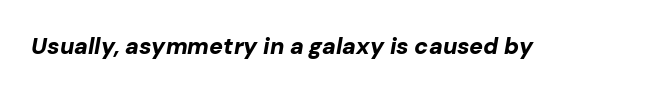
The image shows 23 px bold type, italic (leaning right); set normal letter spacing, not underlined.
